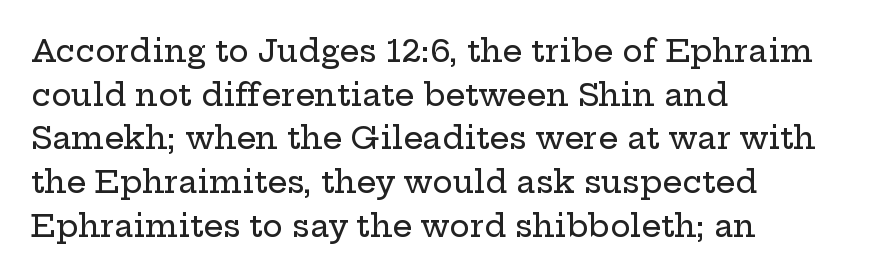
{"serif": "yes", "italic": "no", "width": "wide", "stroke_contrast": "low", "x_height": "medium", "monospaced": "no", "underline": "no", "align": "left", "line_spacing": "normal", "line_spacing_ratio": 1.41, "letter_spacing": "normal", "letter_spacing_em": 0.0, "glyph_px": 31}
